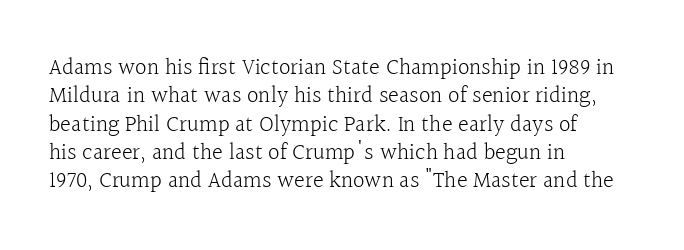
The image shows 23 px text type, upright; set left-aligned, line spacing 1.23x, normal letter spacing, not underlined.
